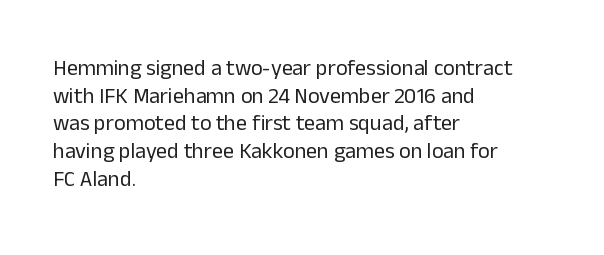
Q: Is the text bold? A: No.
Q: Is the text italic (slanted)? A: No, it is upright.
Q: Is the text underlined? A: No.
Q: How is the paragraph aligned? A: Left-aligned.
Q: Is the spacing between letters normal or unusually wide? A: Normal.
Q: Is the spacing between lines tight, normal or loose? A: Normal.
